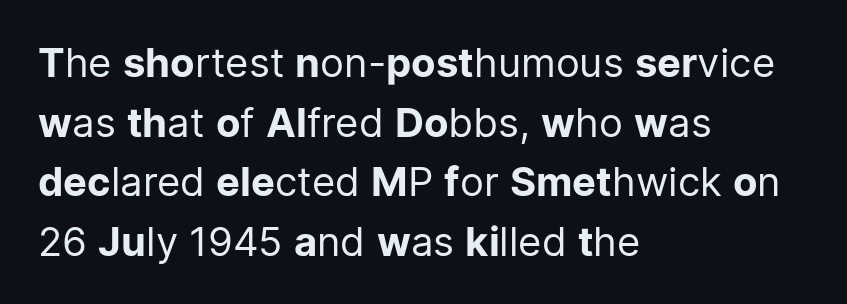
{"serif": "no", "italic": "no", "bold": "no", "weight": "regular", "width": "normal", "stroke_contrast": "low", "x_height": "medium", "monospaced": "no", "underline": "no", "align": "left", "line_spacing": "normal", "line_spacing_ratio": 1.49, "letter_spacing": "normal", "letter_spacing_em": 0.0, "glyph_px": 40}
